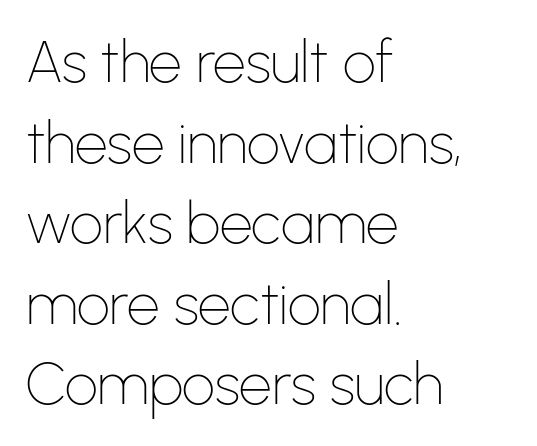
Q: Is the text bold? A: No.
Q: Is the text italic (slanted)? A: No, it is upright.
Q: Is the typeface a serif or a sans-serif typeface? A: Sans-serif.
Q: Is the text underlined? A: No.
Q: How is the paragraph aligned? A: Left-aligned.
Q: Is the spacing between letters normal or unusually wide? A: Normal.
Q: Is the spacing between lines tight, normal or loose? A: Normal.
Q: Width (condensed, normal, or wide)? A: Normal.
Q: Stroke contrast? A: Low.
Q: x-height? A: Medium.
Q: Monospaced? A: No.
